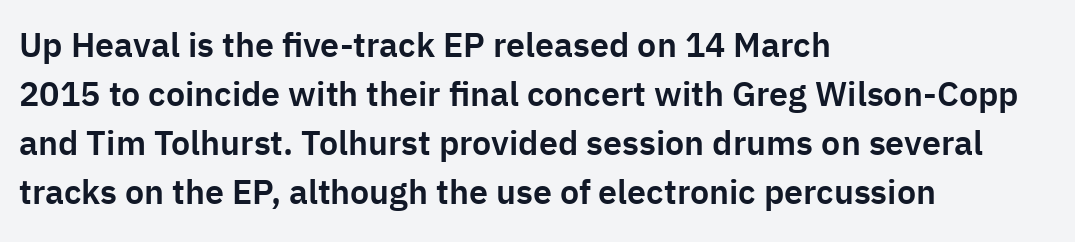
The image shows 34 px sans-serif type, upright; set left-aligned, normal line spacing (1.44x), normal letter spacing, not underlined; low stroke contrast and a medium x-height.
